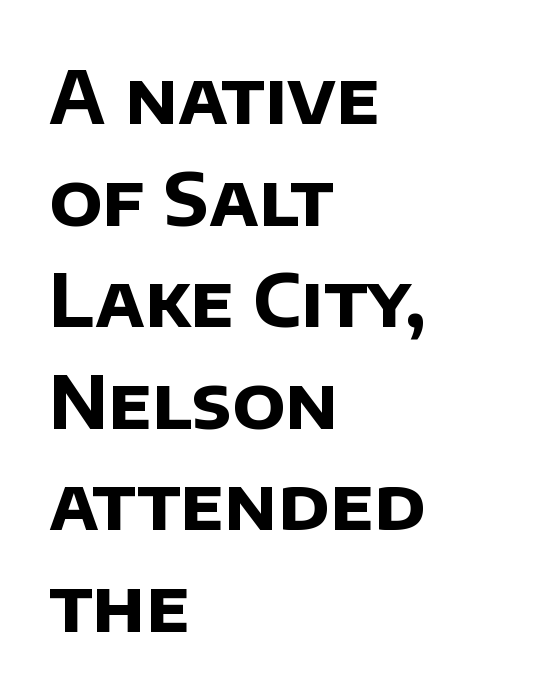
The image shows 72 px bold sans-serif type; set left-aligned, normal line spacing (1.41x), normal letter spacing, not underlined; low stroke contrast and a large x-height.
